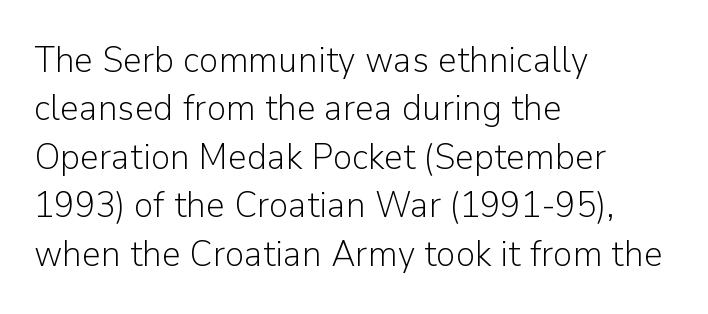
This is the regular roman posture of the typeface. Counters stay open thanks to moderate or lighter strokes. Anything drawn beneath the words? Only blank space. One-word summary of the alignment: left.
